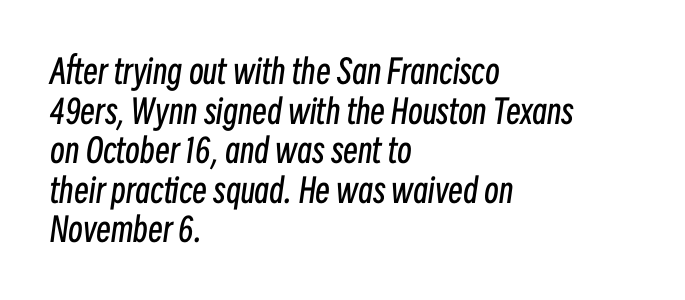
The image shows 33 px regular-weight, condensed type, italic (leaning right); set left-aligned, line spacing 1.2x, normal letter spacing, not underlined; low stroke contrast and a medium x-height.
